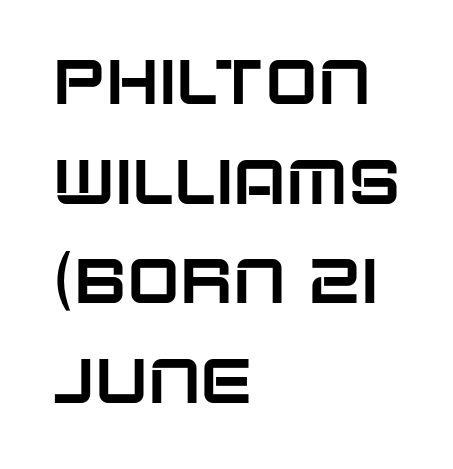
The image shows 63 px sans-serif type, upright; set left-aligned, normal line spacing (1.58x), normal letter spacing, not underlined; low stroke contrast and a large x-height.
